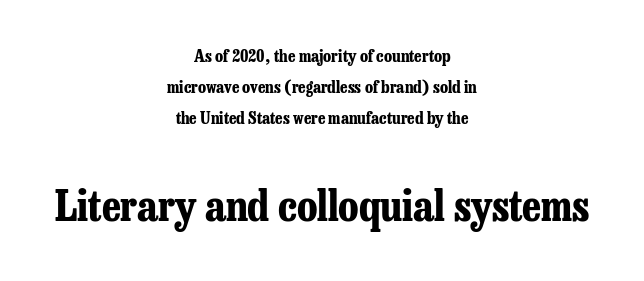
Q: Is the text bold? A: Yes.
Q: Is the text italic (slanted)? A: No, it is upright.
Q: Is the typeface a serif or a sans-serif typeface? A: Serif.
Q: Is the text underlined? A: No.
Q: How is the paragraph aligned? A: Centered.
Q: Is the spacing between letters normal or unusually wide? A: Normal.
Q: Which block of text is set in a larger size, the first (top) or the second (bottom)? A: The second (bottom) one.
Q: Width (condensed, normal, or wide)? A: Condensed.
Q: Stroke contrast? A: Low.
Q: x-height? A: Medium.
Q: Monospaced? A: No.
